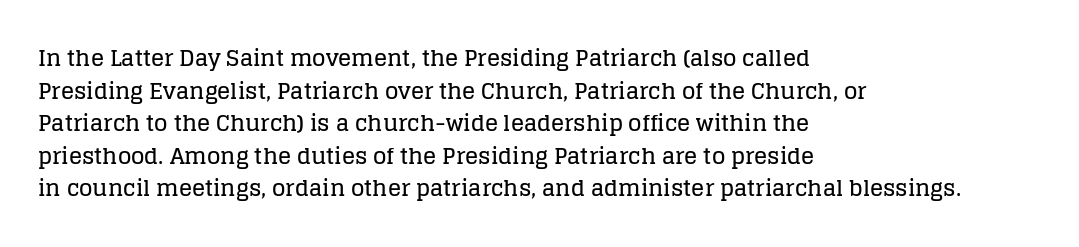
Q: Is the text italic (slanted)? A: No, it is upright.
Q: Is the text underlined? A: No.
Q: How is the paragraph aligned? A: Left-aligned.
Q: Is the spacing between letters normal or unusually wide? A: Normal.
Q: Is the spacing between lines tight, normal or loose? A: Normal.
